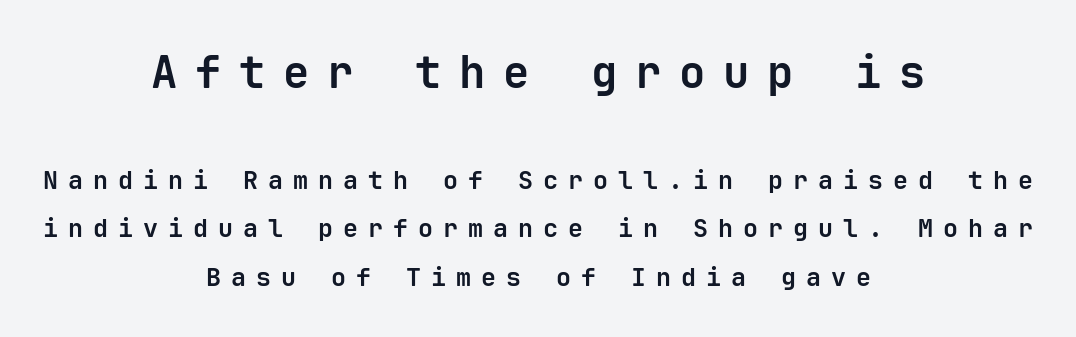
The image shows 44 px bold sans-serif type, upright, monospaced; set centered, loose line spacing (1.93x), unusually wide letter spacing (+0.4 em), not underlined; the first (top) block is 1.76x larger; low stroke contrast and a medium x-height.
